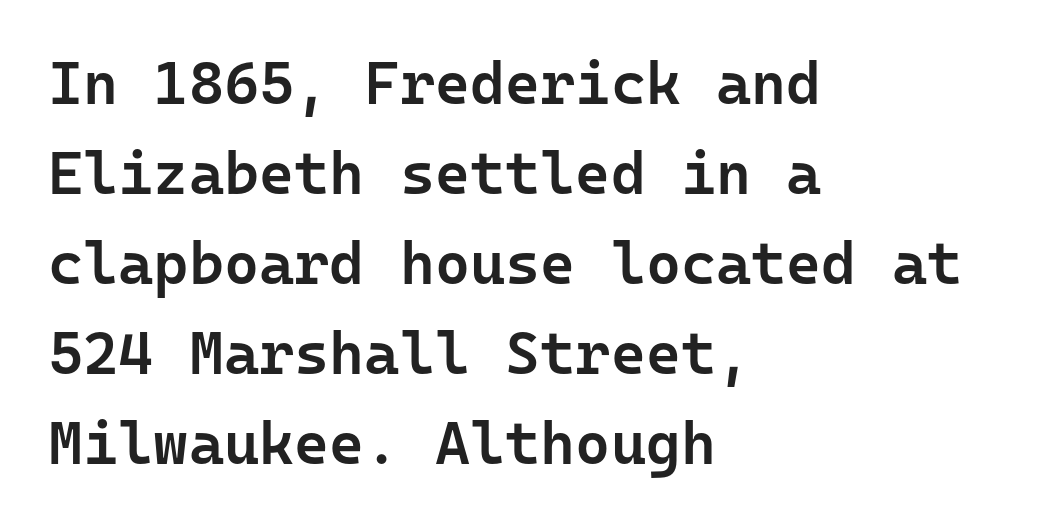
Fixed-width glyphs throughout — classic coding-font behaviour. The designer went with a sans here, leaving each stem footless. Type without underlining. In CSS terms this would be text-align: left. The designer left line spacing at the default.
